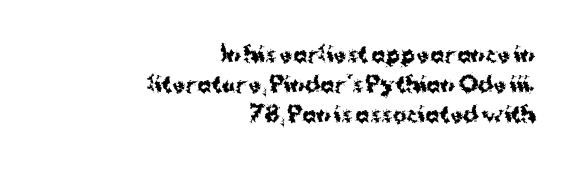
{"italic": "no", "bold": "yes", "underline": "no", "align": "right", "line_spacing": "normal", "line_spacing_ratio": 1.42, "letter_spacing": "normal", "letter_spacing_em": 0.0, "glyph_px": 21}
